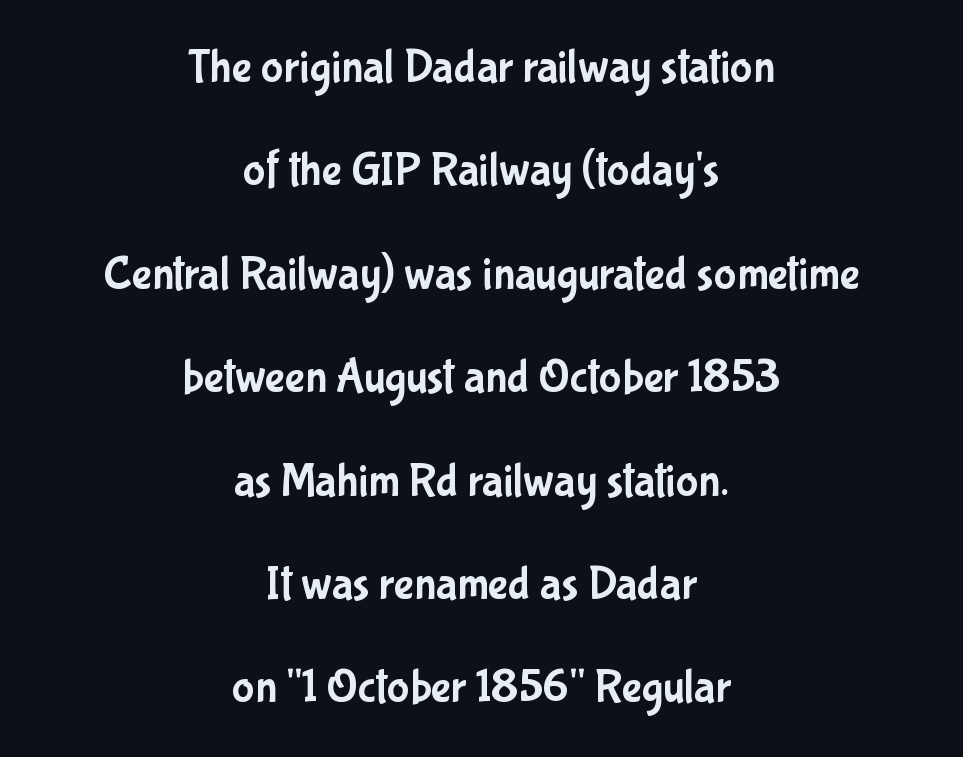
The image shows 47 px condensed sans-serif type, upright; set centered, loose line spacing (2.2x), normal letter spacing, not underlined; low stroke contrast and a medium x-height.
